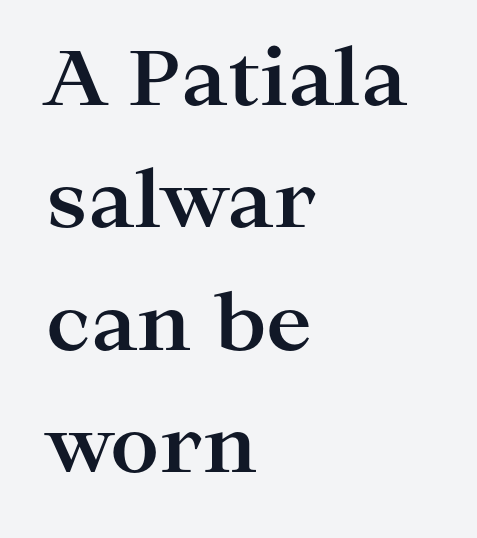
Q: Is the text bold? A: Yes.
Q: Is the text italic (slanted)? A: No, it is upright.
Q: Is the typeface a serif or a sans-serif typeface? A: Serif.
Q: Is the text underlined? A: No.
Q: How is the paragraph aligned? A: Left-aligned.
Q: Is the spacing between letters normal or unusually wide? A: Normal.
Q: Is the spacing between lines tight, normal or loose? A: Normal.
Q: Width (condensed, normal, or wide)? A: Wide.
Q: Stroke contrast? A: High.
Q: x-height? A: Medium.
Q: Monospaced? A: No.
